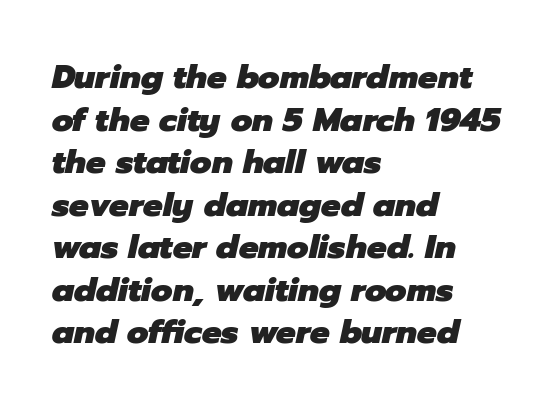
Q: Is the text bold? A: Yes.
Q: Is the text italic (slanted)? A: Yes, it leans right by about 12 degrees.
Q: Is the text underlined? A: No.
Q: How is the paragraph aligned? A: Left-aligned.
Q: Is the spacing between letters normal or unusually wide? A: Normal.
Q: Is the spacing between lines tight, normal or loose? A: Normal.
Q: Width (condensed, normal, or wide)? A: Normal.
Q: Stroke contrast? A: Low.
Q: x-height? A: Medium.
Q: Monospaced? A: No.
